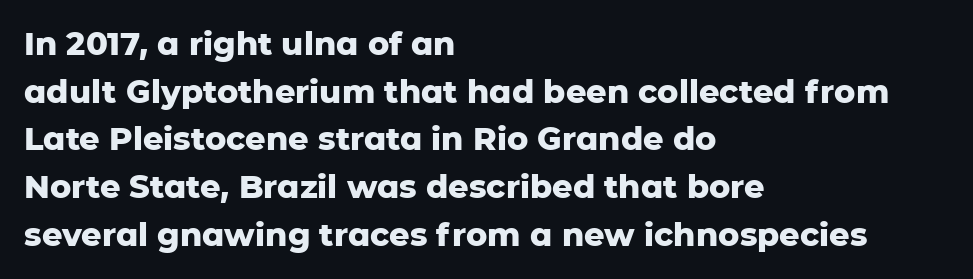
Layout note: lines flush left. Nope, no serifs anywhere on these letters. As a designer I'd log this as weight 700, bold. Only glyphs here, with clear space below each row.
